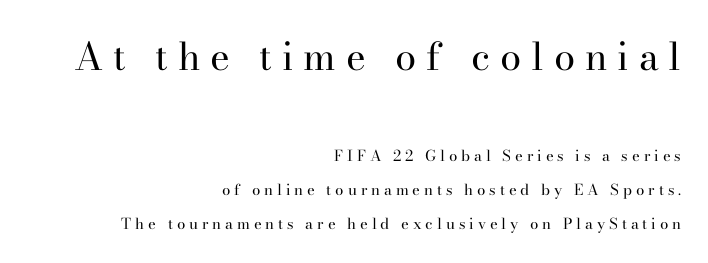
{"serif": "yes", "italic": "no", "bold": "no", "weight": "regular", "width": "normal", "stroke_contrast": "high", "x_height": "small", "monospaced": "no", "underline": "no", "align": "right", "line_spacing": "loose", "line_spacing_ratio": 2.28, "letter_spacing": "wide", "letter_spacing_em": 0.26, "larger_block": "first", "size_ratio": 2.53, "glyph_px": 38}
